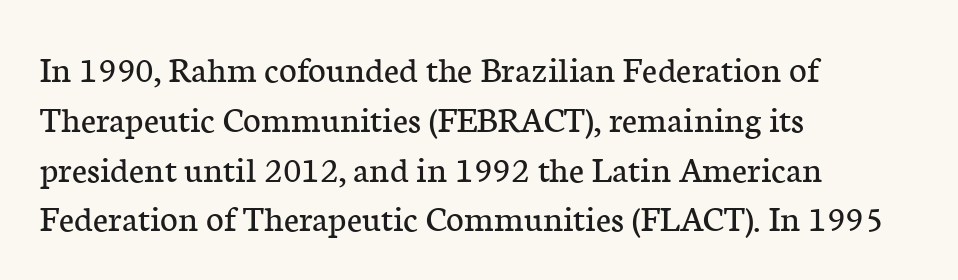
Compared with a centered layout, this one pins lines to the left instead. Tall strokes in this sample are plumb rather than angled. Each word holds together tightly as a unit, with standard inter-letter gaps. Looks like regular typesetting: each glyph gets only the width it needs.
